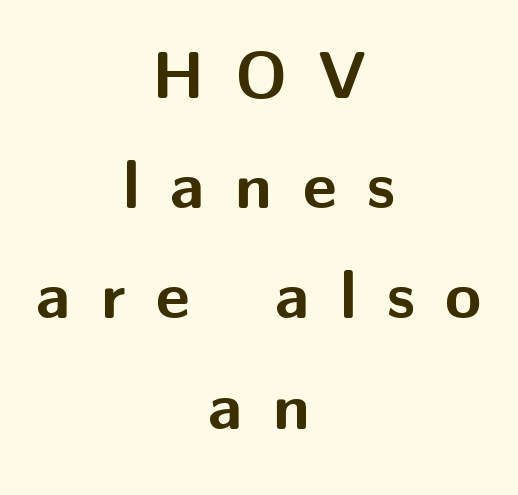
Vertically, the passage feels balanced, rows spaced as you'd expect. Observe the wide spacing: letters keep a clear distance from each other. Here the designer chose a conventional face with non-uniform glyph widths. Which margin do the lines hug? Neither — every line sits in the middle. The passage shown is emphatically bold. This is the regular roman posture of the typeface.
